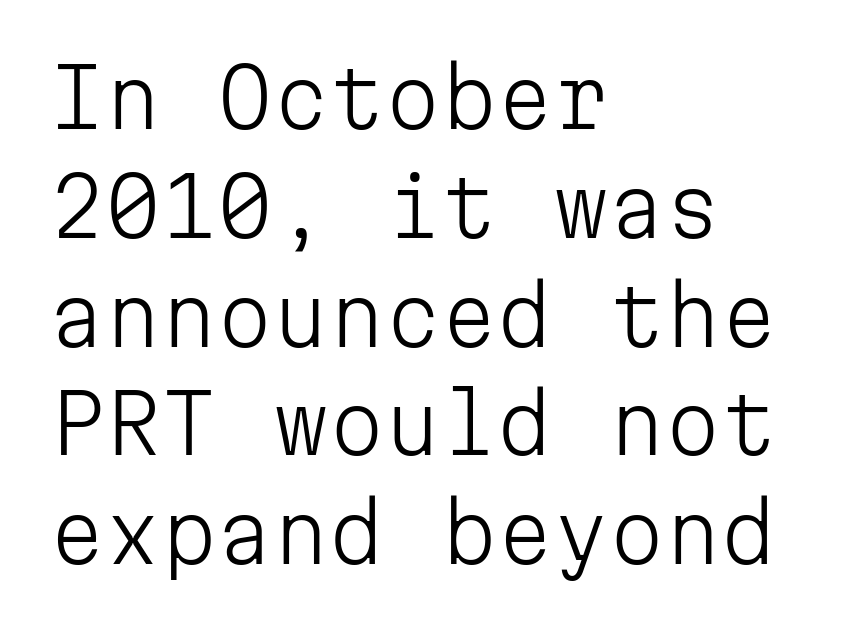
{"serif": "no", "italic": "no", "bold": "no", "weight": "light", "width": "normal", "stroke_contrast": "low", "x_height": "medium", "monospaced": "yes", "underline": "no", "align": "left", "line_spacing": "normal", "line_spacing_ratio": 1.36, "letter_spacing": "normal", "letter_spacing_em": 0.0, "glyph_px": 80}
